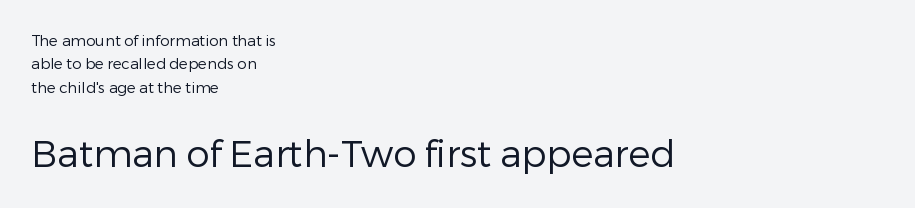
{"serif": "no", "italic": "no", "bold": "no", "weight": "regular", "width": "normal", "stroke_contrast": "low", "x_height": "medium", "monospaced": "no", "underline": "no", "align": "left", "line_spacing": "normal", "line_spacing_ratio": 1.56, "letter_spacing": "normal", "letter_spacing_em": 0.0, "larger_block": "second", "size_ratio": 2.47, "glyph_px": 37}
